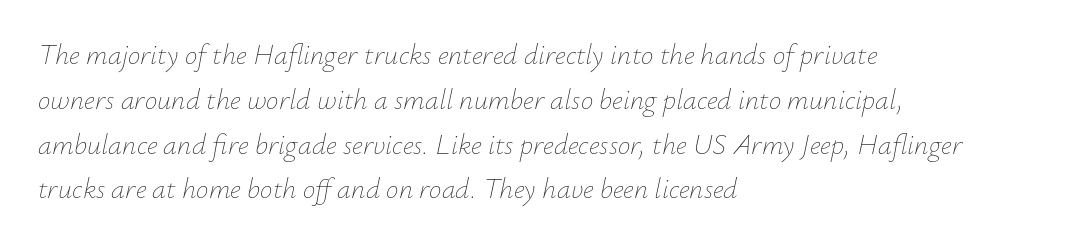
{"italic": "yes", "lean": "right", "slant_degrees": 12, "bold": "no", "weight": "thin", "width": "normal", "stroke_contrast": "low", "x_height": "small", "monospaced": "no", "underline": "no", "align": "left", "line_spacing": "normal", "line_spacing_ratio": 1.6, "letter_spacing": "normal", "letter_spacing_em": 0.0, "glyph_px": 28}
